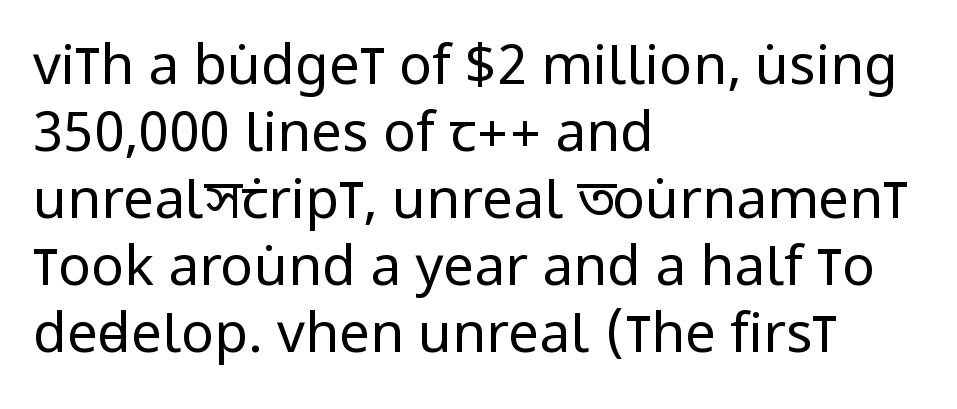
There is no visible air inserted between adjacent glyphs. Here the designer chose a conventional face with non-uniform glyph widths. Caption: multi-line text, flush left, ragged right. The lettering holds an erect, upright posture throughout.
